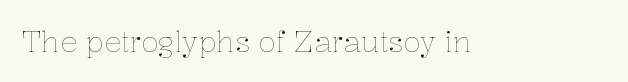
Note the varied advance widths — an 'i' is clearly narrower than an 'm'. Each stroke keeps to a modest, everyday thickness or less. The passage shown is not underscored anywhere. When letters stand straight like this, we call the style roman or upright. Letter spacing: default.
